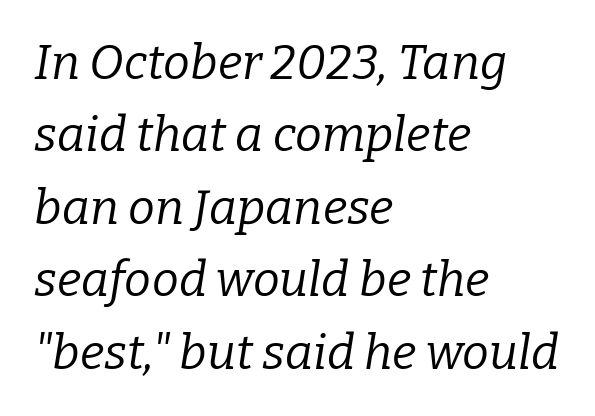
Q: Is the text bold? A: No.
Q: Is the text italic (slanted)? A: Yes, it leans right by about 9 degrees.
Q: Is the typeface a serif or a sans-serif typeface? A: Serif.
Q: Is the text underlined? A: No.
Q: How is the paragraph aligned? A: Left-aligned.
Q: Is the spacing between letters normal or unusually wide? A: Normal.
Q: Is the spacing between lines tight, normal or loose? A: Normal.
Q: Width (condensed, normal, or wide)? A: Normal.
Q: Stroke contrast? A: Low.
Q: x-height? A: Medium.
Q: Monospaced? A: No.
